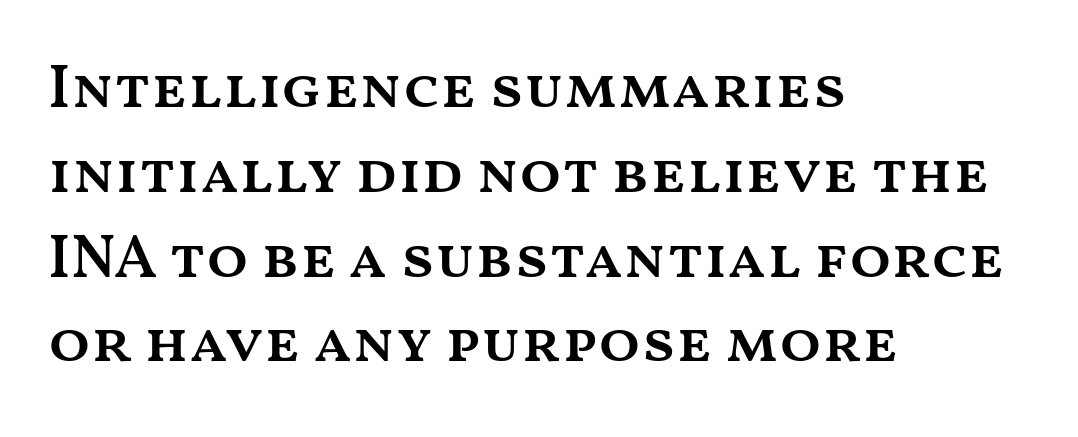
Summary of weight: moderately heavy, a semibold. Nobody touched the tracking dial on this one. A typesetter would call this leading conventional body-copy spacing. Note the varied advance widths — an 'i' is clearly narrower than an 'm'. Clear beneath every line of the passage. Each line starts at the same left margin while the right side varies.
